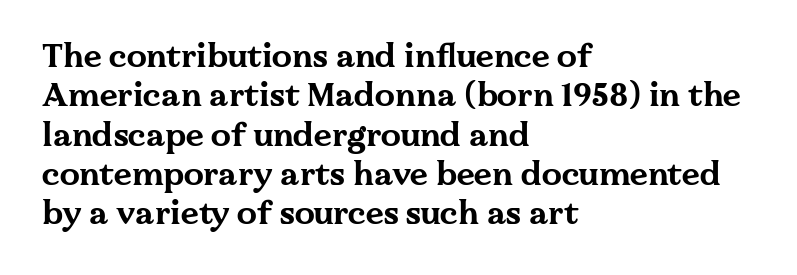
The image shows 32 px bold, wide serif type, upright; set left-aligned, line spacing 1.23x, normal letter spacing, not underlined; medium stroke contrast and a medium x-height.
